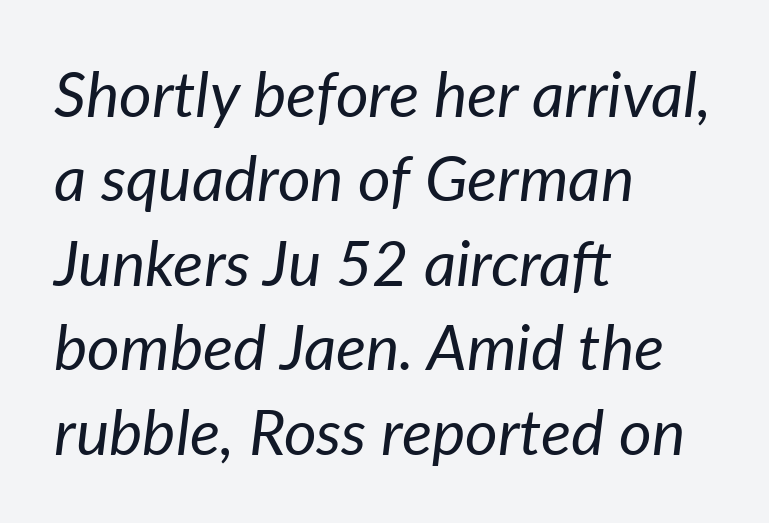
Q: Is the text bold? A: No.
Q: Is the text italic (slanted)? A: Yes, it leans right by about 7 degrees.
Q: Is the text underlined? A: No.
Q: How is the paragraph aligned? A: Left-aligned.
Q: Is the spacing between letters normal or unusually wide? A: Normal.
Q: Is the spacing between lines tight, normal or loose? A: Normal.
Q: Width (condensed, normal, or wide)? A: Normal.
Q: Stroke contrast? A: Low.
Q: x-height? A: Medium.
Q: Monospaced? A: No.
